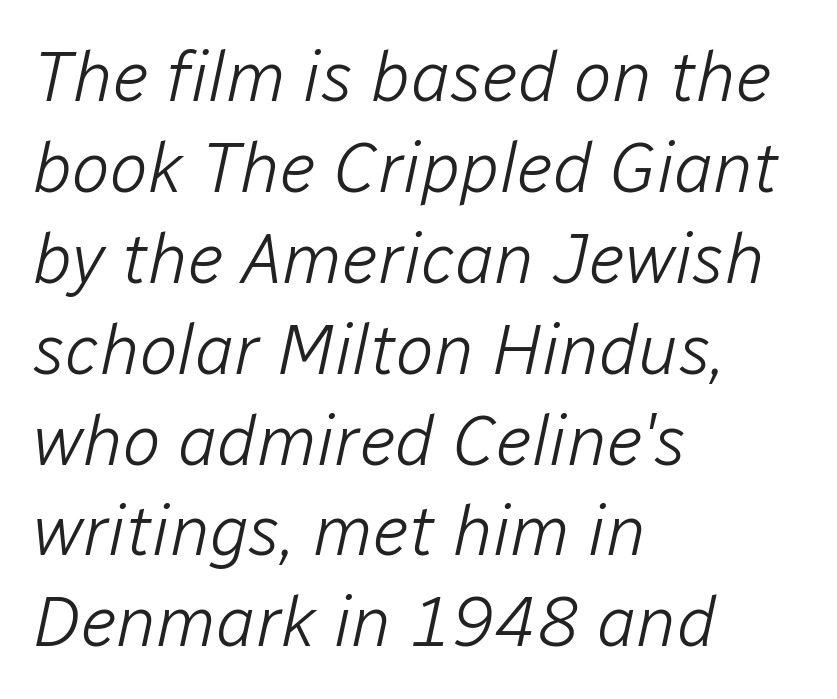
Q: Is the text bold? A: No.
Q: Is the text italic (slanted)? A: Yes, it leans right by about 12 degrees.
Q: Is the text underlined? A: No.
Q: How is the paragraph aligned? A: Left-aligned.
Q: Is the spacing between letters normal or unusually wide? A: Normal.
Q: Is the spacing between lines tight, normal or loose? A: Normal.
Q: Width (condensed, normal, or wide)? A: Normal.
Q: Stroke contrast? A: Low.
Q: x-height? A: Medium.
Q: Monospaced? A: No.
